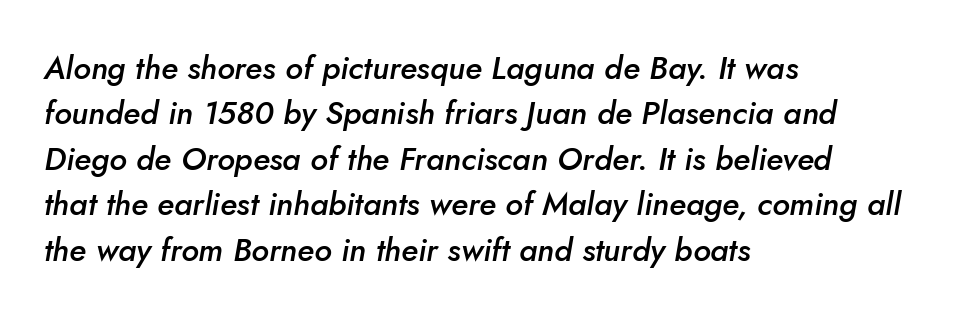
Q: Is the text bold? A: Semi-bold.
Q: Is the text italic (slanted)? A: Yes, it leans right by about 5 degrees.
Q: Is the text underlined? A: No.
Q: How is the paragraph aligned? A: Left-aligned.
Q: Is the spacing between letters normal or unusually wide? A: Normal.
Q: Is the spacing between lines tight, normal or loose? A: Normal.
Q: Width (condensed, normal, or wide)? A: Normal.
Q: Stroke contrast? A: Low.
Q: x-height? A: Small.
Q: Monospaced? A: No.
